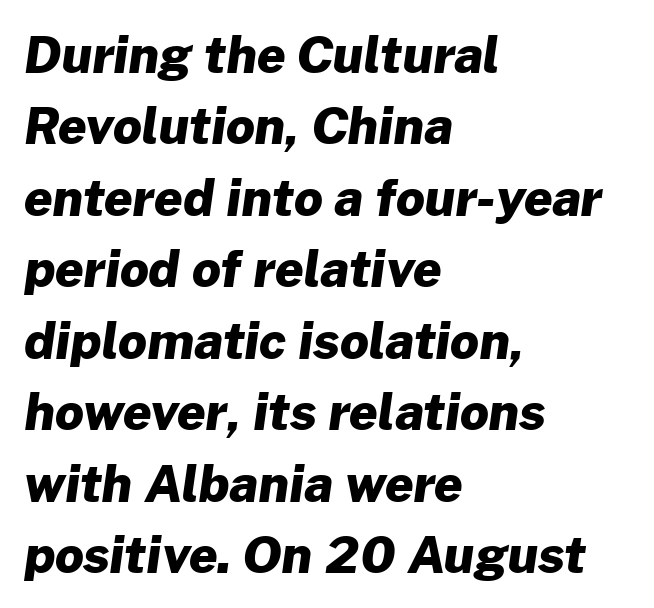
The image shows 50 px heavy sans-serif type; set left-aligned, normal line spacing (1.43x), normal letter spacing, not underlined; low stroke contrast and a medium x-height.
